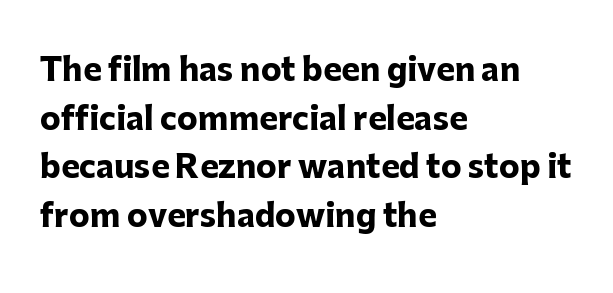
The image shows 31 px heavy sans-serif type, upright; set left-aligned, normal line spacing (1.57x), normal letter spacing, not underlined; low stroke contrast and a medium x-height.
